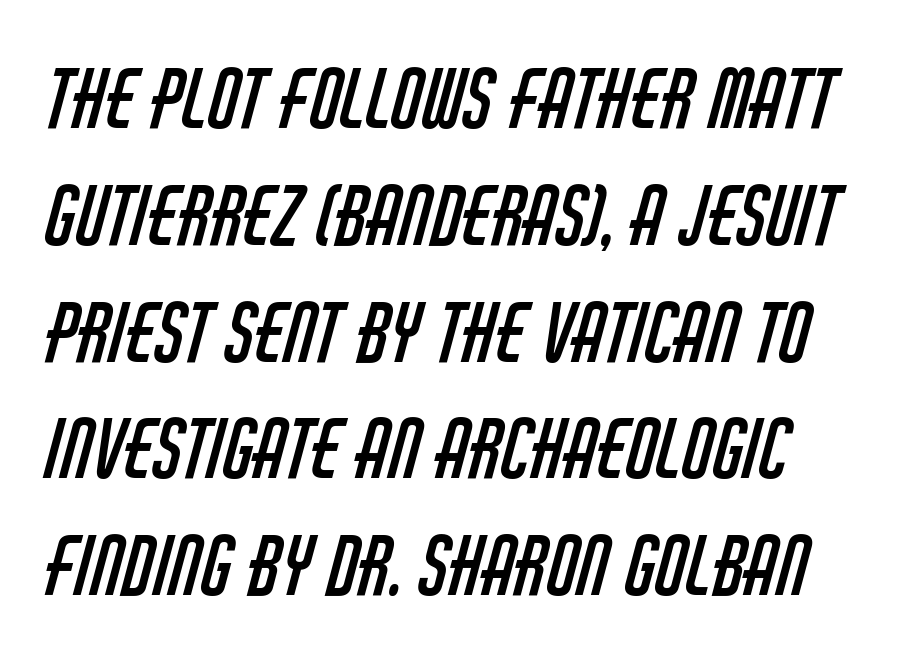
The image shows 80 px regular-weight, condensed sans-serif type; set normal line spacing (1.46x), normal letter spacing, not underlined; low stroke contrast and a large x-height.
